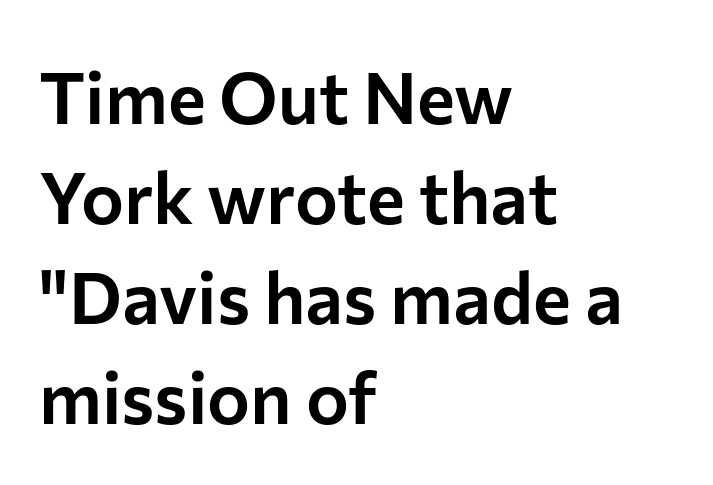
The lines in this sample share a left origin and differ only in where they stop. Lines of text with bare space underneath. Baseline-to-baseline distance is the conventional proportion of letter height. Ascenders rise straight up at ninety degrees. Each letter keeps its own natural width here, so spacing adapts to shape. Font category for this specimen: sans-serif.
